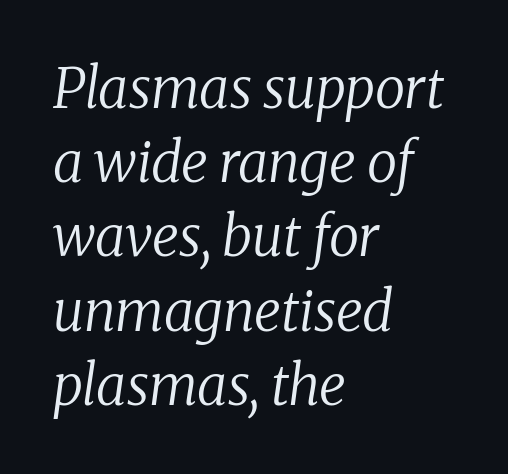
{"serif": "yes", "italic": "yes", "lean": "right", "slant_degrees": 8, "bold": "no", "weight": "regular", "width": "normal", "stroke_contrast": "low", "x_height": "medium", "monospaced": "no", "underline": "no", "align": "left", "line_spacing": "normal", "line_spacing_ratio": 1.35, "letter_spacing": "normal", "letter_spacing_em": 0.0, "glyph_px": 55}
